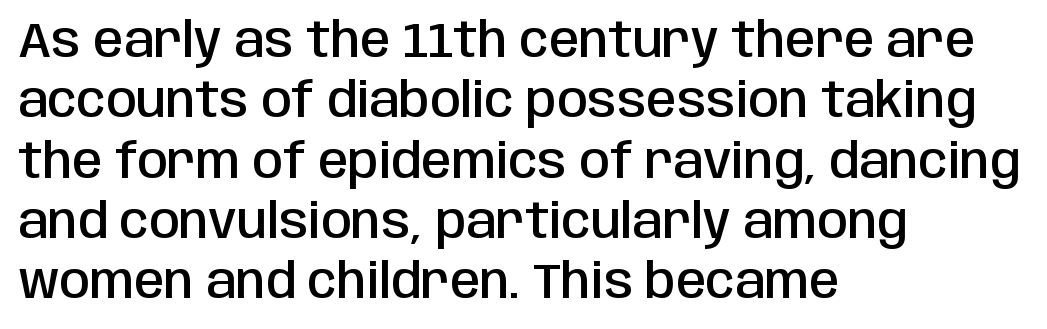
Each glyph is drawn with semibold strokes, heavier than normal yet not fully bold. Serifs: no, the terminals of the letterforms are clean. Tracking value appears to be zero — textbook default spacing. A typesetter would call this proportional, since set widths differ per character.
